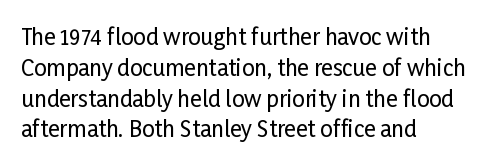
Q: Is the text italic (slanted)? A: No, it is upright.
Q: Is the text underlined? A: No.
Q: How is the paragraph aligned? A: Left-aligned.
Q: Is the spacing between letters normal or unusually wide? A: Normal.
Q: Is the spacing between lines tight, normal or loose? A: Normal.
